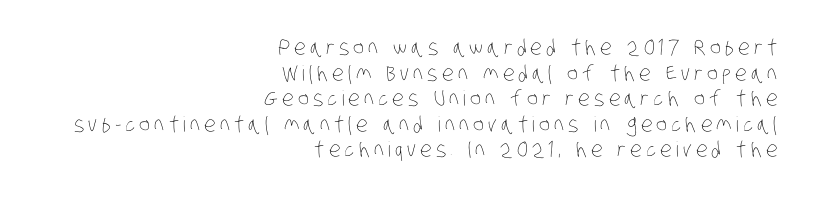
{"bold": "no", "underline": "no", "align": "right", "line_spacing_ratio": 1.22, "letter_spacing": "wide", "letter_spacing_em": 0.2, "glyph_px": 21}
